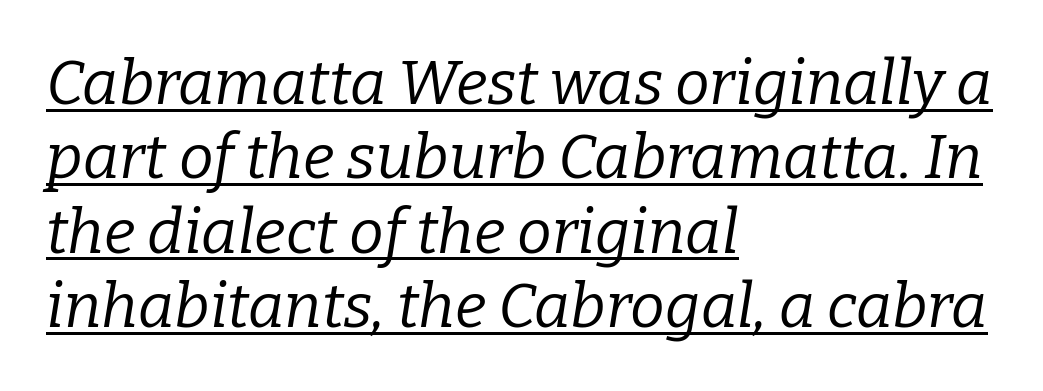
{"serif": "yes", "italic": "yes", "lean": "right", "slant_degrees": 9, "bold": "no", "weight": "regular", "width": "normal", "stroke_contrast": "low", "x_height": "medium", "monospaced": "no", "underline": "yes", "align": "left", "line_spacing_ratio": 1.2, "letter_spacing": "normal", "letter_spacing_em": 0.0, "glyph_px": 62}
